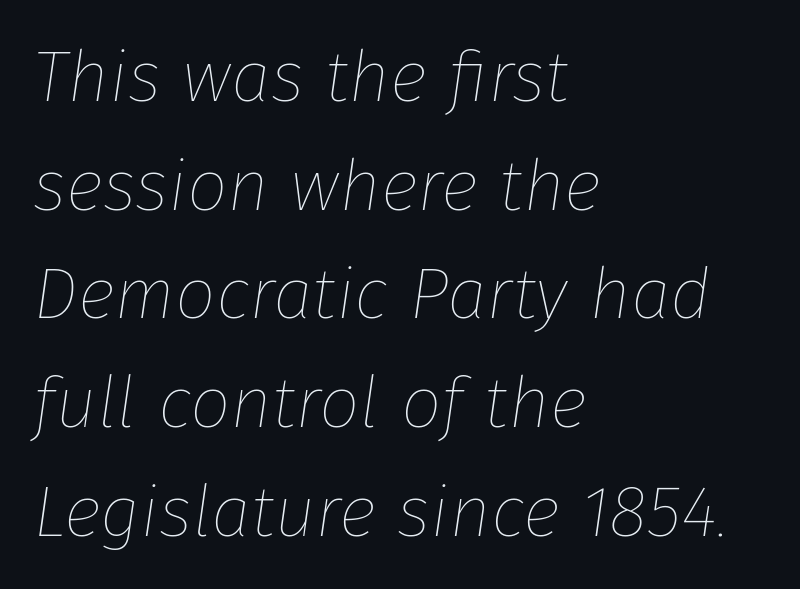
{"italic": "yes", "lean": "right", "slant_degrees": 8, "bold": "no", "weight": "thin", "width": "normal", "stroke_contrast": "low", "x_height": "medium", "monospaced": "no", "underline": "no", "align": "left", "line_spacing": "normal", "line_spacing_ratio": 1.51, "letter_spacing": "normal", "letter_spacing_em": 0.0, "glyph_px": 72}
